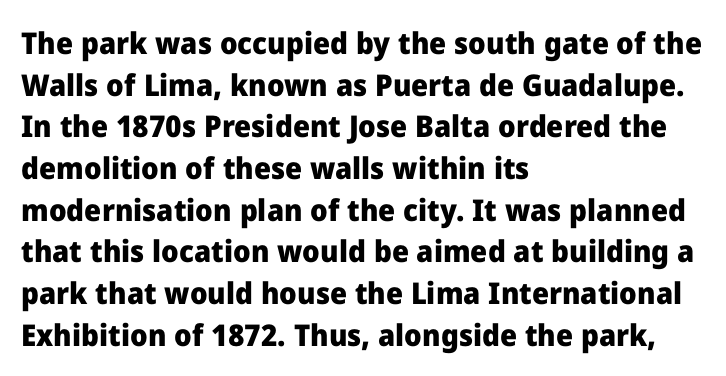
Q: Is the text bold? A: Yes.
Q: Is the text italic (slanted)? A: No, it is upright.
Q: Is the typeface a serif or a sans-serif typeface? A: Sans-serif.
Q: Is the text underlined? A: No.
Q: How is the paragraph aligned? A: Left-aligned.
Q: Is the spacing between letters normal or unusually wide? A: Normal.
Q: Is the spacing between lines tight, normal or loose? A: Normal.
Q: Width (condensed, normal, or wide)? A: Normal.
Q: Stroke contrast? A: Low.
Q: x-height? A: Medium.
Q: Monospaced? A: No.
